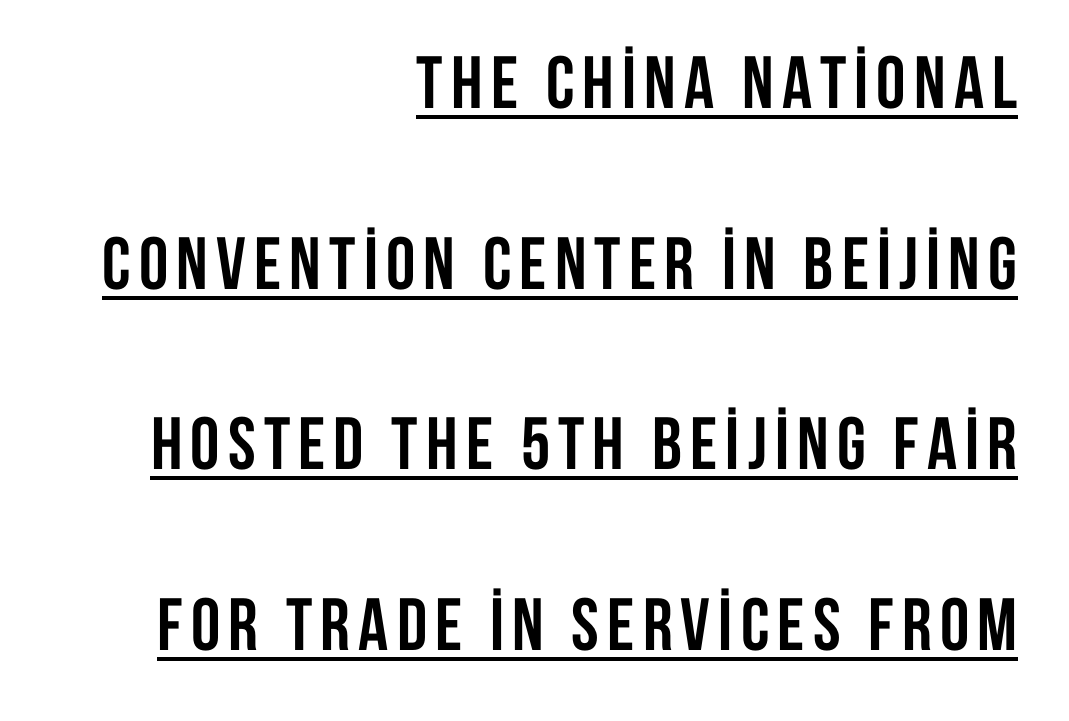
{"serif": "no", "italic": "no", "bold": "yes", "weight": "semibold", "width": "condensed", "stroke_contrast": "low", "x_height": "large", "monospaced": "no", "underline": "yes", "align": "right", "line_spacing": "loose", "line_spacing_ratio": 2.44, "glyph_px": 74}
